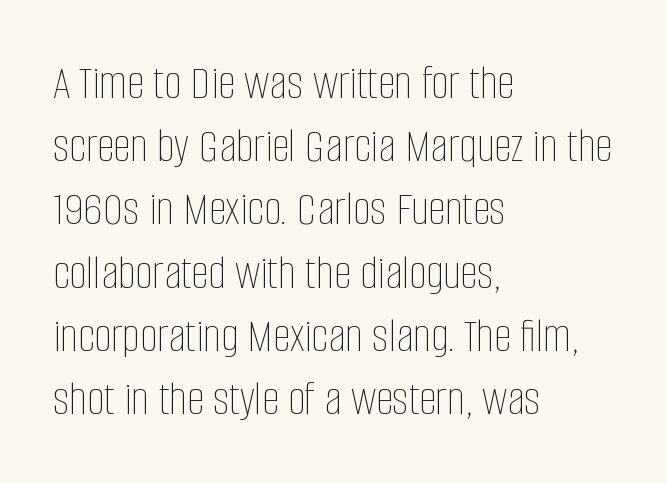
{"italic": "no", "bold": "no", "weight": "thin", "width": "condensed", "stroke_contrast": "low", "x_height": "large", "monospaced": "no", "underline": "no", "align": "left", "line_spacing": "normal", "line_spacing_ratio": 1.29, "letter_spacing": "normal", "letter_spacing_em": 0.0, "glyph_px": 49}
